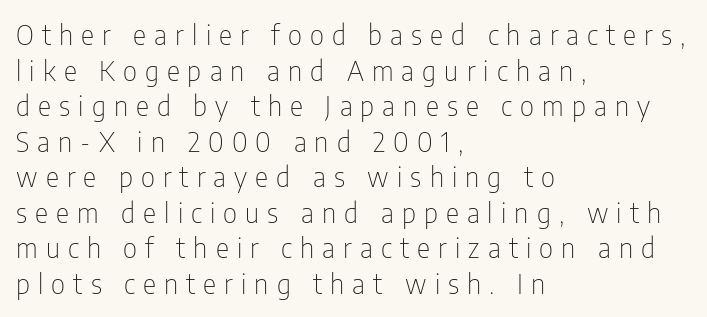
Nope, not italic — everything's standing straight. Spacing verdict: proportional, widths tailored to each character. Stem width sits at or under what a default text font uses. In terms of letterspacing, this is a distinctly airy, spread setting. Notice how the passage keeps a crisp vertical edge on the left only. Unmarked baselines from the first word to the last.
